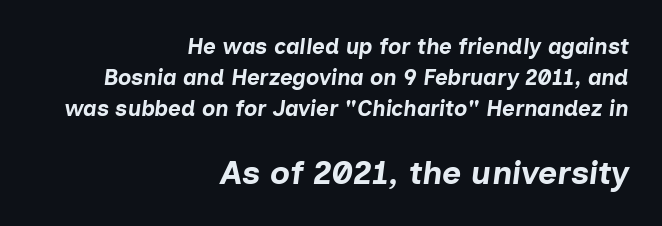
Q: Is the text bold? A: Yes.
Q: Is the text italic (slanted)? A: Yes, it leans right by about 7 degrees.
Q: Is the text underlined? A: No.
Q: How is the paragraph aligned? A: Right-aligned.
Q: Is the spacing between letters normal or unusually wide? A: Normal.
Q: Is the spacing between lines tight, normal or loose? A: Normal.
Q: Which block of text is set in a larger size, the first (top) or the second (bottom)? A: The second (bottom) one.
Q: Width (condensed, normal, or wide)? A: Normal.
Q: Stroke contrast? A: Low.
Q: x-height? A: Medium.
Q: Monospaced? A: No.
